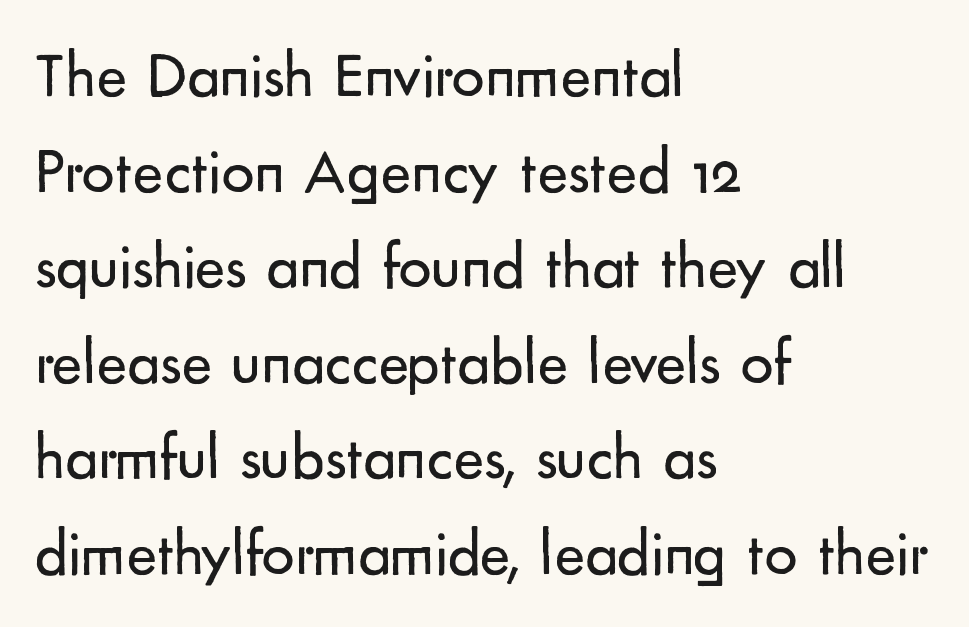
The image shows 65 px regular-weight sans-serif type, upright; set left-aligned, normal line spacing (1.47x), normal letter spacing, not underlined; low stroke contrast and a small x-height.
